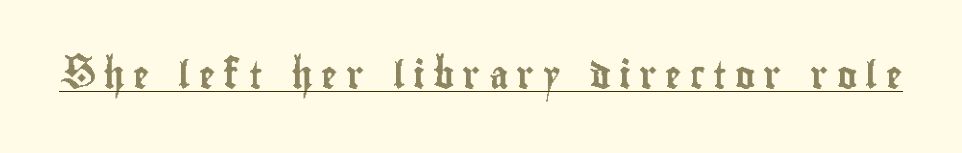
The image shows 27 px text type, upright; set unusually wide letter spacing (+0.3 em), underlined.
